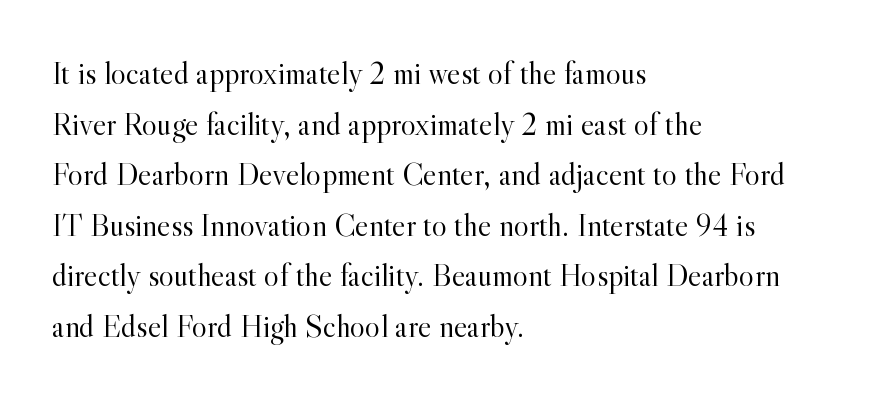
{"serif": "yes", "italic": "no", "bold": "no", "weight": "light", "width": "normal", "x_height": "small", "monospaced": "no", "underline": "no", "align": "left", "line_spacing": "normal", "line_spacing_ratio": 1.58, "letter_spacing": "normal", "letter_spacing_em": 0.0, "glyph_px": 32}
